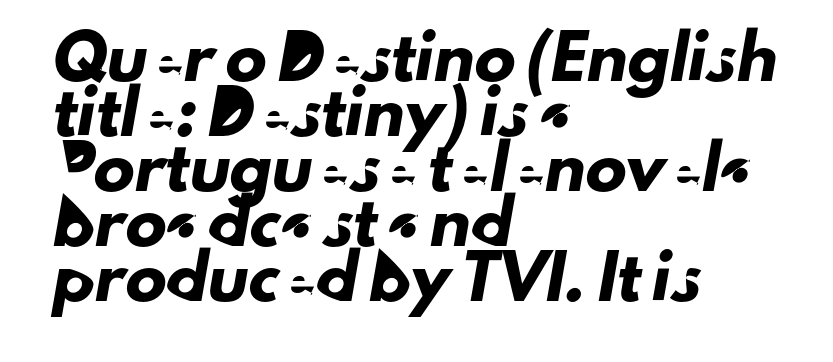
Do the characters align in a grid? No, the font is proportional. Anything drawn beneath the words? Only blank space. Students, observe: this is what conventionally led text looks like. A student would call this left alignment; a typographer would say flush left, rag right.
